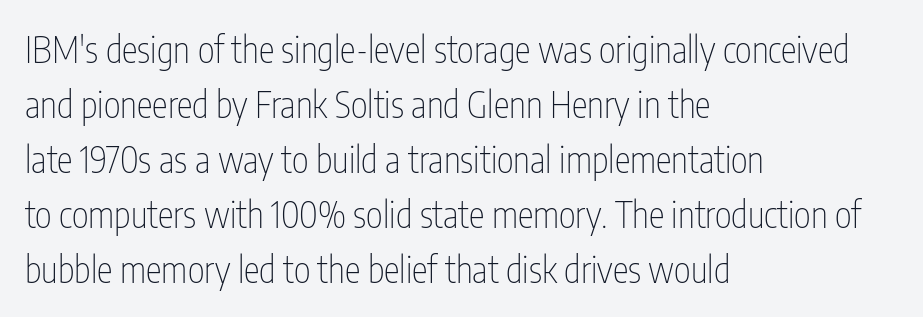
The space between consecutive lines is moderate. Posture: vertical. Reading down the block, your eye returns to a fixed left position each line. Counters stay open thanks to moderate or lighter strokes.
